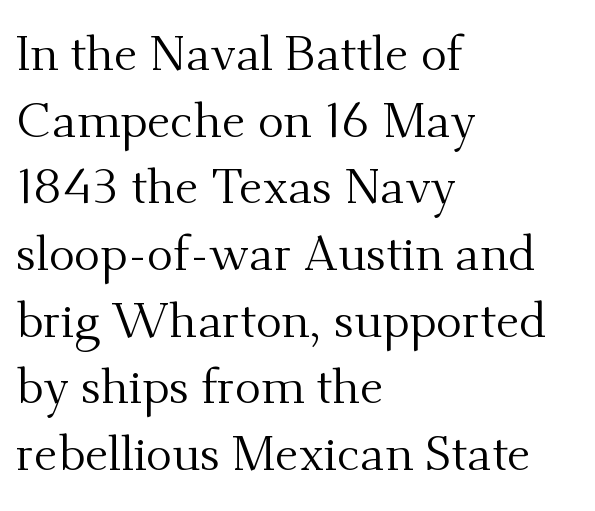
These lines stack with their left ends in a neat column. A typesetter would call this leading conventional body-copy spacing. Just letters on the line, the space beneath them empty. The type is set solid horizontally, with unmodified tracking.
